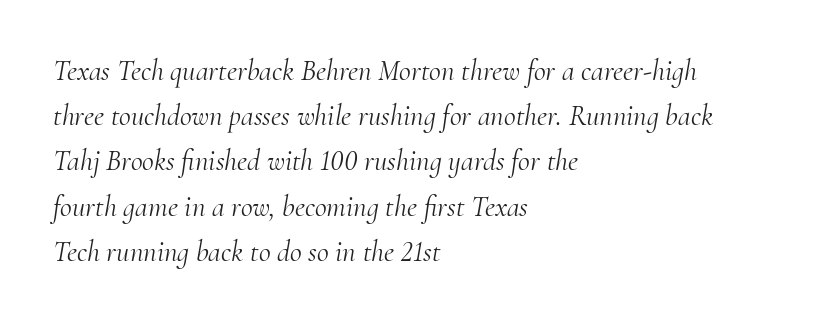
Q: Is the text bold? A: No.
Q: Is the text italic (slanted)? A: Yes, it leans right by about 10 degrees.
Q: Is the typeface a serif or a sans-serif typeface? A: Serif.
Q: Is the text underlined? A: No.
Q: How is the paragraph aligned? A: Left-aligned.
Q: Is the spacing between letters normal or unusually wide? A: Normal.
Q: Is the spacing between lines tight, normal or loose? A: Normal.
Q: Width (condensed, normal, or wide)? A: Normal.
Q: Stroke contrast? A: Medium.
Q: x-height? A: Small.
Q: Monospaced? A: No.
